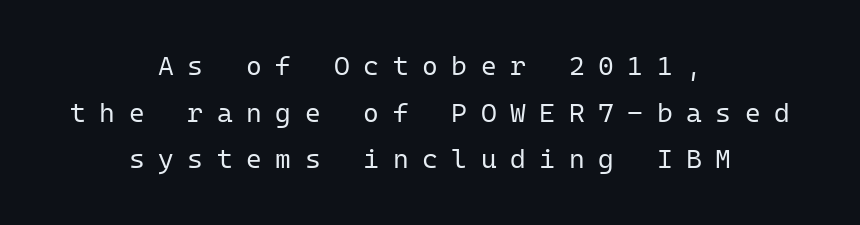
{"italic": "no", "bold": "no", "underline": "no", "align": "center", "line_spacing_ratio": 1.73, "letter_spacing": "wide", "letter_spacing_em": 0.5, "glyph_px": 27}
